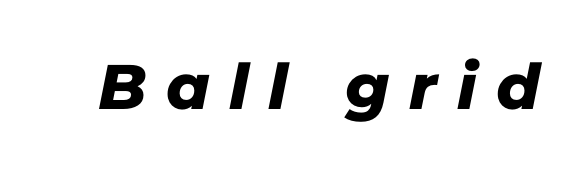
Examine the stroke ends and you'll find no serifs. The face used here is proportionally spaced, like ordinary book or web type. Any mark beneath the type? The region is blank. The face used here is rendered with a markedly widened letterfit.
